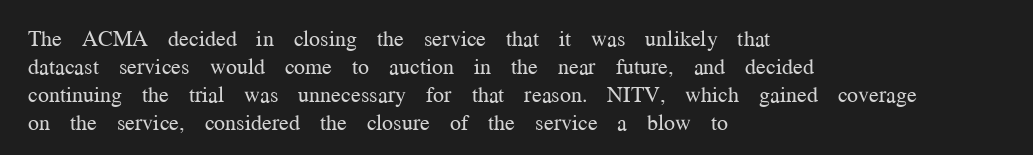
{"italic": "no", "bold": "no", "underline": "no", "align": "left", "line_spacing": "normal", "line_spacing_ratio": 1.28, "letter_spacing": "normal", "letter_spacing_em": 0.0, "glyph_px": 22}
